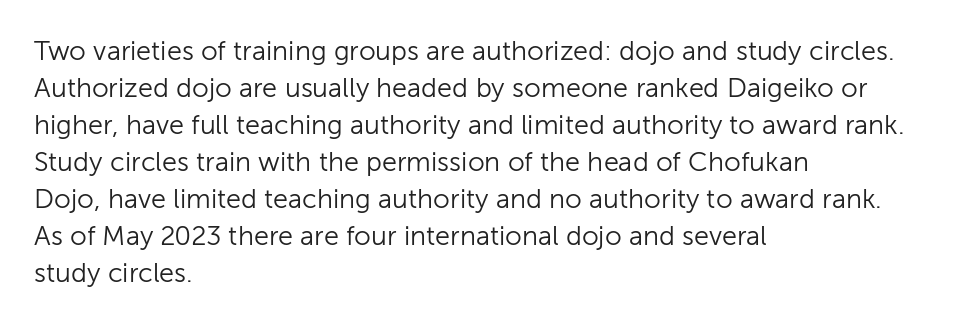
{"italic": "no", "bold": "no", "underline": "no", "align": "left", "line_spacing": "normal", "line_spacing_ratio": 1.37, "letter_spacing": "normal", "letter_spacing_em": 0.0, "glyph_px": 27}
